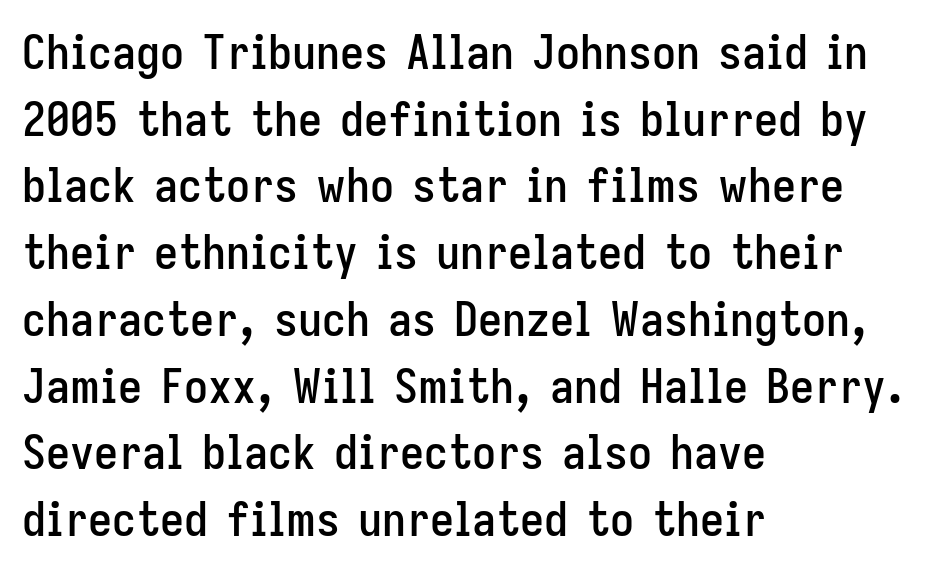
The specimen omits any rule beneath the text block's lines. To sum up the face: it is a sans, with no serifs. Unlike italic type, these characters show no tilt at all. Left-aligned paragraph, ragged on the right.
